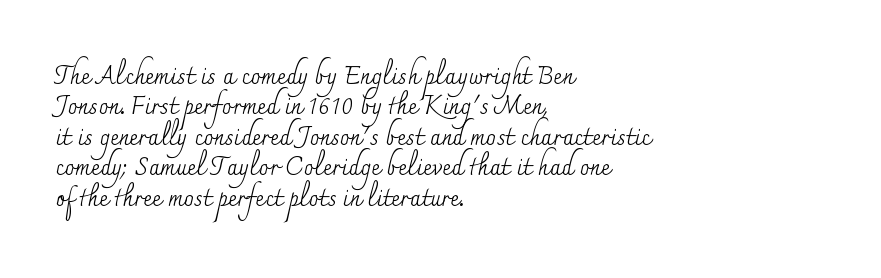
Only glyphs here, with clear space below each row. This sample is left-justified, so line endings fall wherever the words run out. Nothing unusual about the tracking: characters are spaced as the font intends. No extra ink here — the face is not bold.
